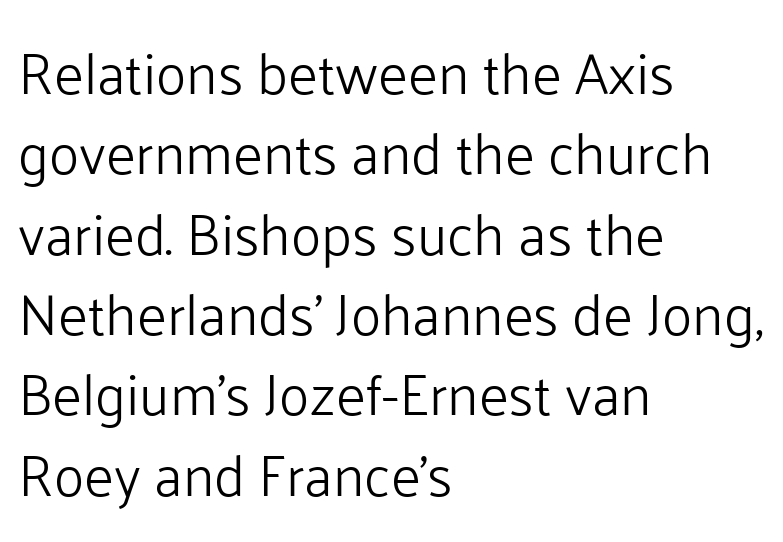
The image shows 57 px light sans-serif type, upright; set left-aligned, normal line spacing (1.41x), normal letter spacing, not underlined; low stroke contrast and a medium x-height.
